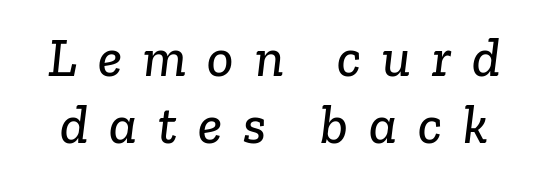
{"serif": "yes", "width": "normal", "stroke_contrast": "low", "x_height": "medium", "monospaced": "no", "underline": "no", "line_spacing_ratio": 1.21, "letter_spacing": "wide", "letter_spacing_em": 0.38, "glyph_px": 55}
